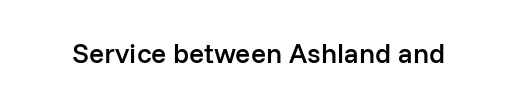
{"serif": "no", "italic": "no", "bold": "semi", "weight": "semibold", "width": "normal", "stroke_contrast": "low", "x_height": "medium", "monospaced": "no", "underline": "no", "letter_spacing": "normal", "letter_spacing_em": 0.0, "glyph_px": 28}
